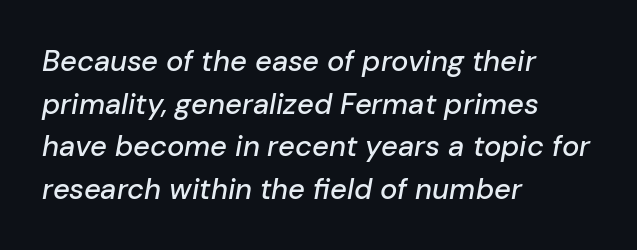
The passage shown is typed in a proportional face where columns would drift. Caption: standard tracking, unaltered. Anything drawn beneath the words? Only blank space. One glance says typical: line gaps are just what's usual. Is the type slanted? Yes — the strokes lean at a clear angle.
